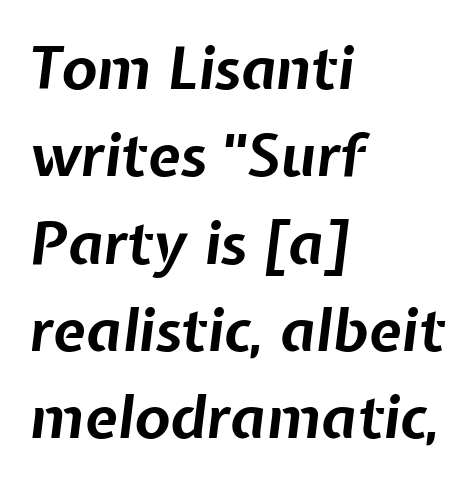
The image shows 59 px bold type, italic (leaning right); set left-aligned, normal line spacing (1.48x), normal letter spacing, not underlined; low stroke contrast and a medium x-height.
